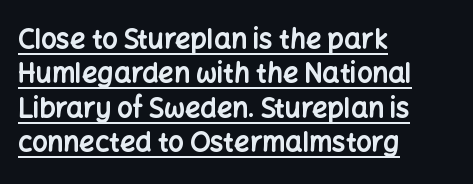
The image shows 27 px bold type, upright; set left-aligned, normal line spacing (1.27x), normal letter spacing, underlined.
